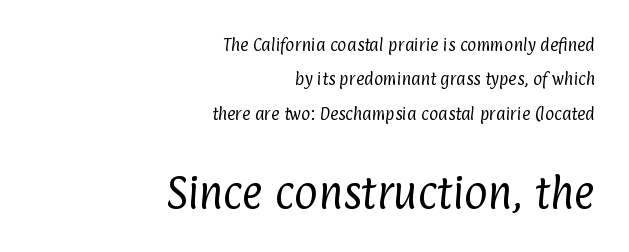
The image shows 36 px regular-weight, condensed sans-serif type; set right-aligned, loose line spacing (2.45x), normal letter spacing, not underlined; the second (bottom) block is 2.57x larger; low stroke contrast and a medium x-height.
